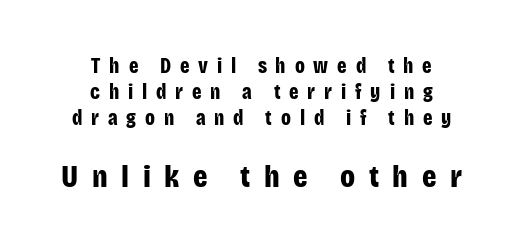
{"serif": "no", "italic": "no", "bold": "yes", "weight": "bold", "width": "condensed", "stroke_contrast": "low", "x_height": "large", "monospaced": "no", "underline": "no", "align": "center", "line_spacing": "normal", "line_spacing_ratio": 1.25, "letter_spacing": "wide", "letter_spacing_em": 0.42, "larger_block": "second", "size_ratio": 1.52, "glyph_px": 32}
